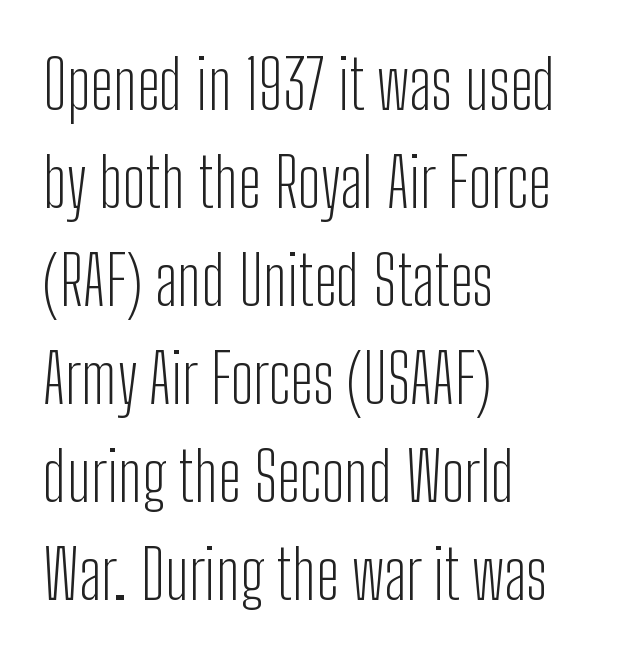
{"serif": "no", "italic": "no", "bold": "no", "weight": "light", "width": "condensed", "stroke_contrast": "low", "x_height": "medium", "monospaced": "no", "underline": "no", "align": "left", "line_spacing": "normal", "line_spacing_ratio": 1.44, "letter_spacing": "normal", "letter_spacing_em": 0.0, "glyph_px": 68}
